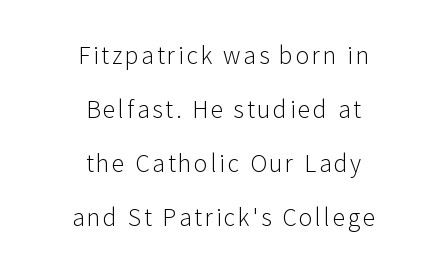
The image shows 23 px text type, upright; set centered, loose line spacing (2.35x), not underlined.
